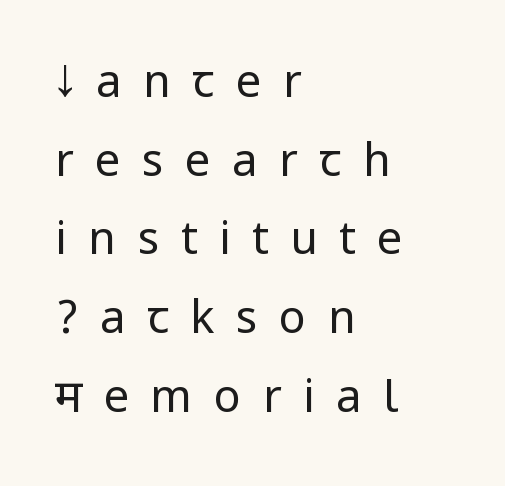
Nope, not italic — everything's standing straight. The space directly below the letters is spotless. Display-style spreading of the glyphs; the letterfit is very open. The font family rendered here belongs to the sans-serif group.
